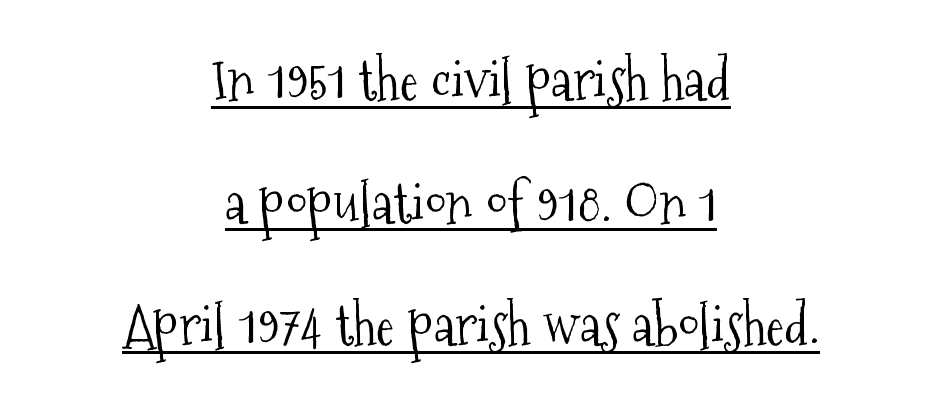
Q: Is the text bold? A: No.
Q: Is the text italic (slanted)? A: No, it is upright.
Q: Is the typeface a serif or a sans-serif typeface? A: Serif.
Q: Is the text underlined? A: Yes.
Q: How is the paragraph aligned? A: Centered.
Q: Is the spacing between letters normal or unusually wide? A: Normal.
Q: Is the spacing between lines tight, normal or loose? A: Loose.
Q: Width (condensed, normal, or wide)? A: Condensed.
Q: Stroke contrast? A: Medium.
Q: x-height? A: Medium.
Q: Monospaced? A: No.
